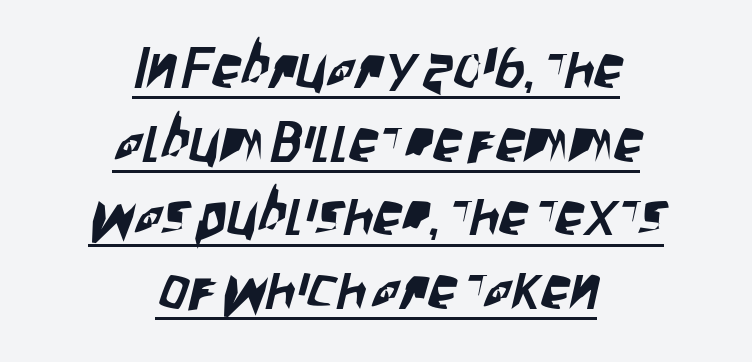
Q: Is the typeface a serif or a sans-serif typeface? A: Sans-serif.
Q: Is the text underlined? A: Yes.
Q: How is the paragraph aligned? A: Centered.
Q: Is the spacing between letters normal or unusually wide? A: Normal.
Q: Is the spacing between lines tight, normal or loose? A: Normal.
Q: Width (condensed, normal, or wide)? A: Condensed.
Q: Stroke contrast? A: Low.
Q: x-height? A: Large.
Q: Monospaced? A: No.
